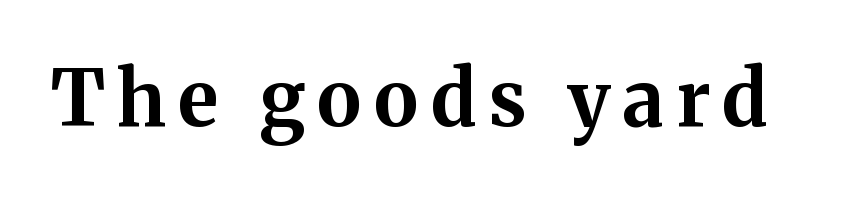
Q: Is the text bold? A: Yes.
Q: Is the text italic (slanted)? A: No, it is upright.
Q: Is the typeface a serif or a sans-serif typeface? A: Serif.
Q: Is the text underlined? A: No.
Q: Width (condensed, normal, or wide)? A: Normal.
Q: Stroke contrast? A: Medium.
Q: x-height? A: Medium.
Q: Monospaced? A: No.
